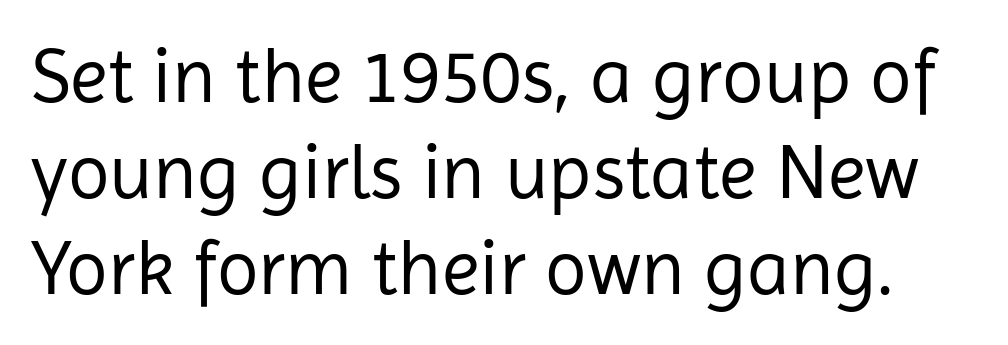
Q: Is the text bold? A: No.
Q: Is the text italic (slanted)? A: No, it is upright.
Q: Is the typeface a serif or a sans-serif typeface? A: Sans-serif.
Q: Is the text underlined? A: No.
Q: Is the spacing between letters normal or unusually wide? A: Normal.
Q: Is the spacing between lines tight, normal or loose? A: Normal.
Q: Width (condensed, normal, or wide)? A: Normal.
Q: Stroke contrast? A: Low.
Q: x-height? A: Medium.
Q: Monospaced? A: No.
